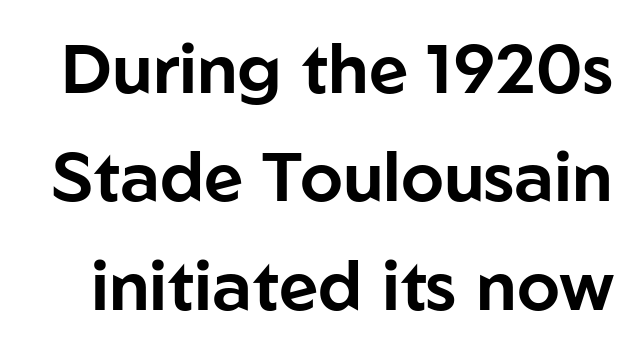
{"serif": "no", "italic": "no", "width": "normal", "stroke_contrast": "low", "x_height": "medium", "monospaced": "no", "underline": "no", "line_spacing": "normal", "line_spacing_ratio": 1.57, "letter_spacing": "normal", "letter_spacing_em": 0.0, "glyph_px": 69}
